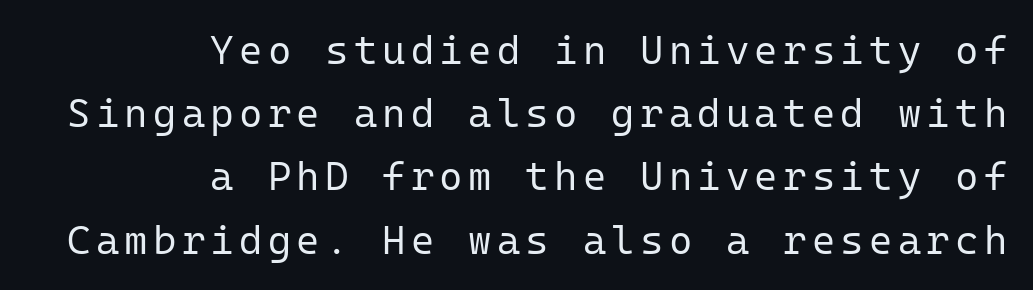
Q: Is the text bold? A: No.
Q: Is the text italic (slanted)? A: No, it is upright.
Q: Is the typeface a serif or a sans-serif typeface? A: Sans-serif.
Q: Is the text underlined? A: No.
Q: How is the paragraph aligned? A: Right-aligned.
Q: Is the spacing between lines tight, normal or loose? A: Normal.
Q: Width (condensed, normal, or wide)? A: Normal.
Q: Stroke contrast? A: Low.
Q: x-height? A: Medium.
Q: Monospaced? A: Yes.
